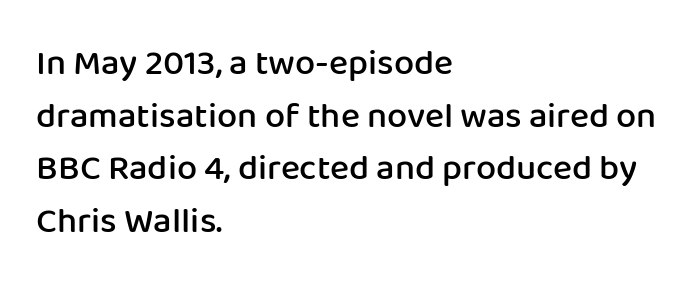
The image shows 36 px semibold sans-serif type, upright; set left-aligned, normal line spacing (1.46x), normal letter spacing, not underlined; low stroke contrast and a medium x-height.
